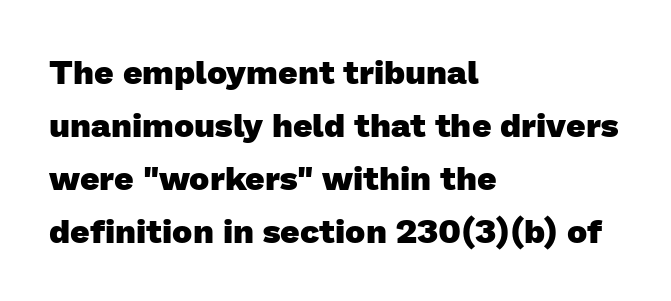
The letters are bold, with thick, heavy strokes. Unmarked baselines from the first word to the last. Here the designer chose a conventional face with non-uniform glyph widths. Look at the bottom of the vertical strokes: they stop flat, with no serifs. Students, observe: this is what conventionally led text looks like.
